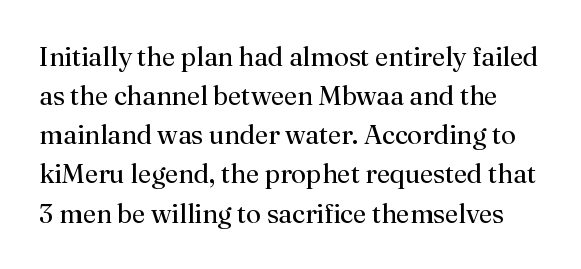
{"italic": "no", "bold": "no", "underline": "no", "line_spacing": "normal", "line_spacing_ratio": 1.45, "letter_spacing": "normal", "letter_spacing_em": 0.0, "glyph_px": 27}
